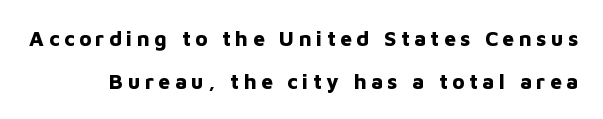
{"italic": "no", "bold": "yes", "underline": "no", "line_spacing": "loose", "line_spacing_ratio": 2.04, "letter_spacing": "wide", "letter_spacing_em": 0.21, "glyph_px": 21}
